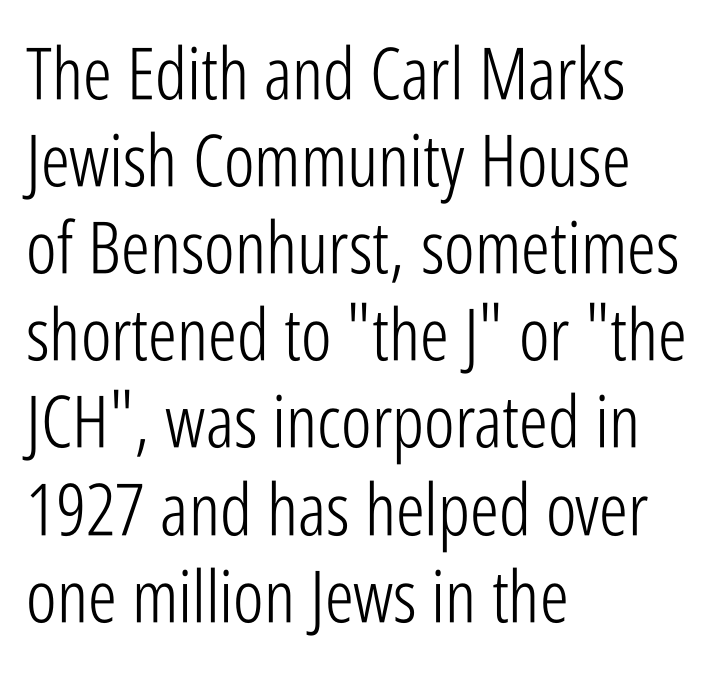
Q: Is the text bold? A: No.
Q: Is the text italic (slanted)? A: No, it is upright.
Q: Is the typeface a serif or a sans-serif typeface? A: Sans-serif.
Q: Is the text underlined? A: No.
Q: How is the paragraph aligned? A: Left-aligned.
Q: Is the spacing between letters normal or unusually wide? A: Normal.
Q: Width (condensed, normal, or wide)? A: Condensed.
Q: Stroke contrast? A: Low.
Q: x-height? A: Medium.
Q: Monospaced? A: No.
